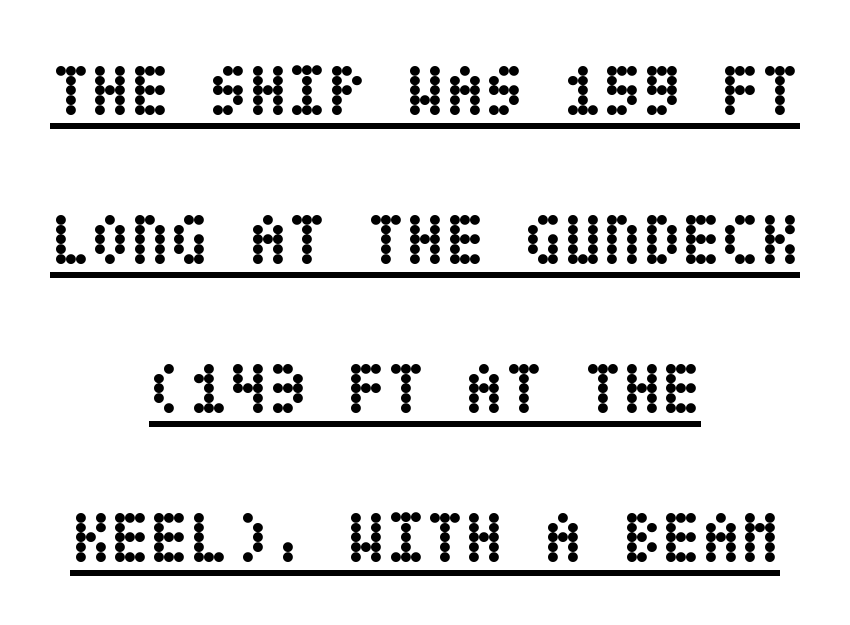
Q: Is the text bold? A: Yes.
Q: Is the text italic (slanted)? A: No, it is upright.
Q: Is the text underlined? A: Yes.
Q: How is the paragraph aligned? A: Centered.
Q: Is the spacing between letters normal or unusually wide? A: Normal.
Q: Is the spacing between lines tight, normal or loose? A: Loose.
Q: Width (condensed, normal, or wide)? A: Condensed.
Q: Stroke contrast? A: Low.
Q: x-height? A: Large.
